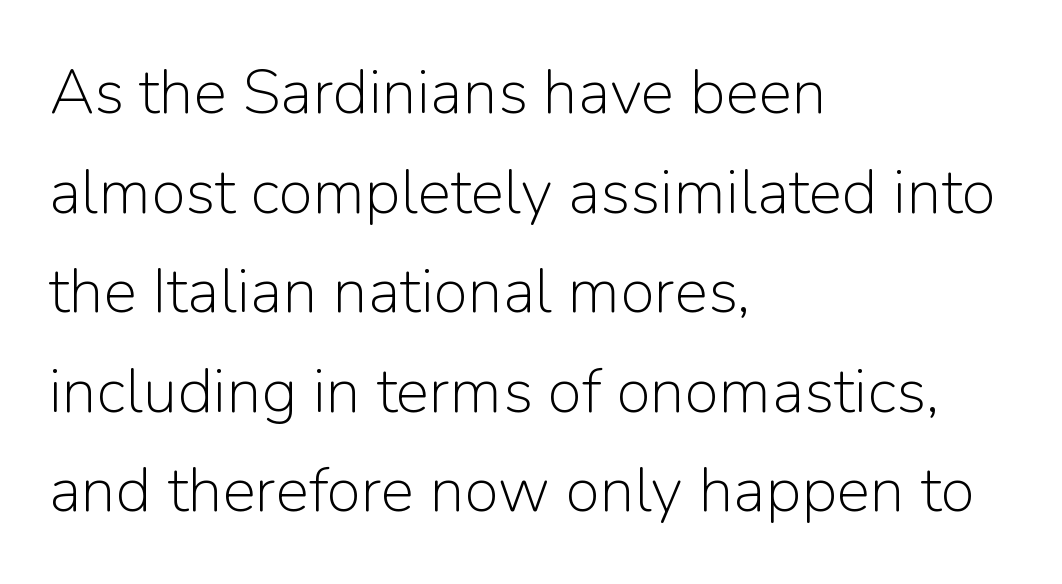
This rendering uses left alignment, leaving the right contour irregular. Nope, not italic — everything's standing straight. The rendering keeps characters at their native spacing. Letters have the restrained weight of plain body copy at most. Is this a fixed-width face? No — the glyphs have proportional, varying widths.
